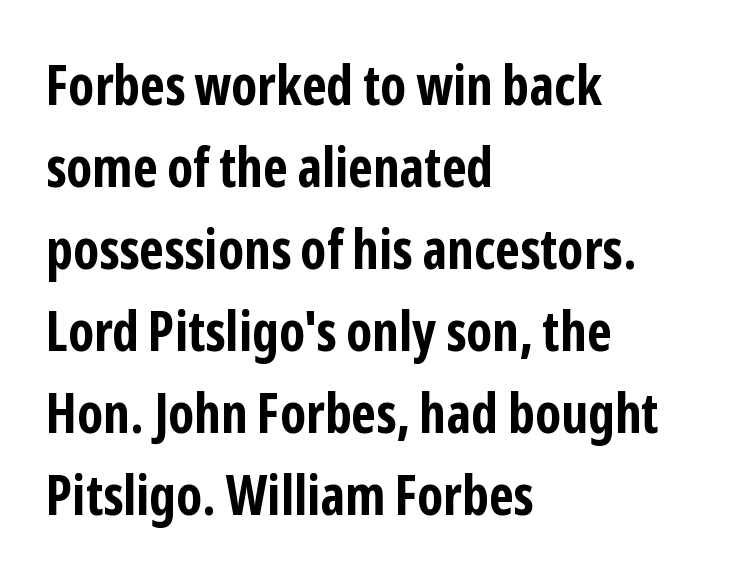
Q: Is the text bold? A: Yes.
Q: Is the text italic (slanted)? A: No, it is upright.
Q: Is the typeface a serif or a sans-serif typeface? A: Sans-serif.
Q: Is the text underlined? A: No.
Q: How is the paragraph aligned? A: Left-aligned.
Q: Is the spacing between letters normal or unusually wide? A: Normal.
Q: Is the spacing between lines tight, normal or loose? A: Normal.
Q: Width (condensed, normal, or wide)? A: Condensed.
Q: Stroke contrast? A: Low.
Q: x-height? A: Medium.
Q: Monospaced? A: No.
